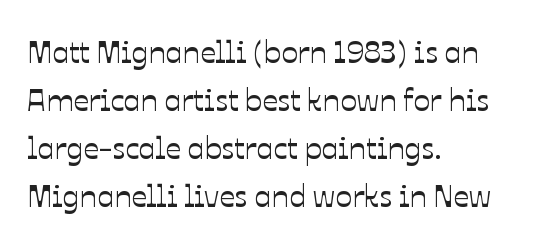
Teacher's note: observe the even left margin — that is flush-left alignment. This sample uses plain, unmodified letter spacing. These lines are rendered in a variable-pitch font. Compared with typical paragraphs, the rows here are spaced about the same.
